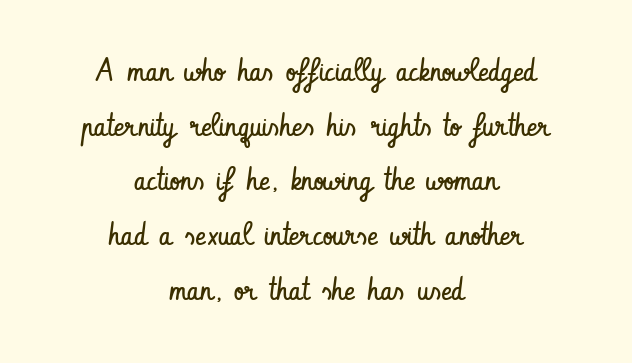
{"serif": "no", "italic": "no", "bold": "no", "weight": "regular", "width": "condensed", "stroke_contrast": "low", "x_height": "small", "monospaced": "no", "underline": "no", "align": "center", "line_spacing_ratio": 1.71, "letter_spacing": "normal", "letter_spacing_em": 0.0, "glyph_px": 32}
